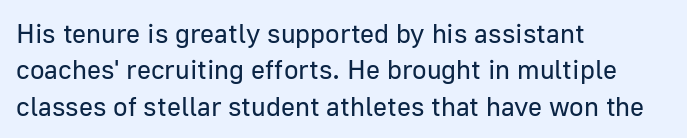
Upright lettering throughout. Reading down the column, the eye jumps a familiar distance to each next line. The typesetting does not lean heavy: it is not bold. Horizontal alignment here is leftward, the default for most running prose. The space directly below the letters is spotless. Glyph-to-glyph distance matches everyday printed text.
